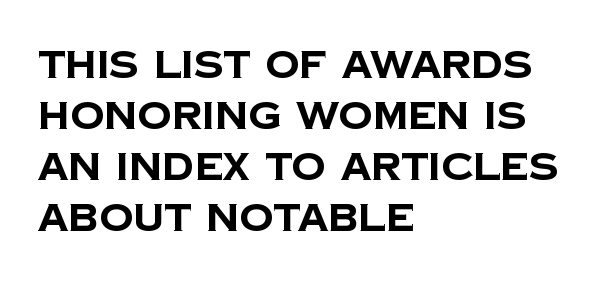
Q: Is the text bold? A: Yes.
Q: Is the typeface a serif or a sans-serif typeface? A: Sans-serif.
Q: Is the text underlined? A: No.
Q: How is the paragraph aligned? A: Left-aligned.
Q: Is the spacing between letters normal or unusually wide? A: Normal.
Q: Is the spacing between lines tight, normal or loose? A: Normal.
Q: Width (condensed, normal, or wide)? A: Normal.
Q: Stroke contrast? A: Low.
Q: x-height? A: Large.
Q: Monospaced? A: No.
